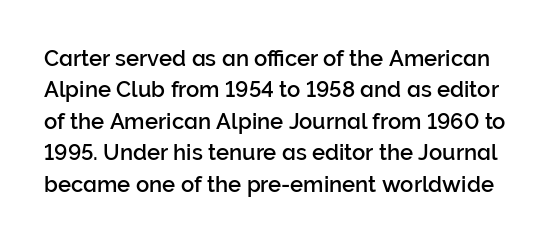
{"italic": "no", "underline": "no", "line_spacing": "normal", "line_spacing_ratio": 1.43, "letter_spacing": "normal", "letter_spacing_em": 0.0, "glyph_px": 22}
